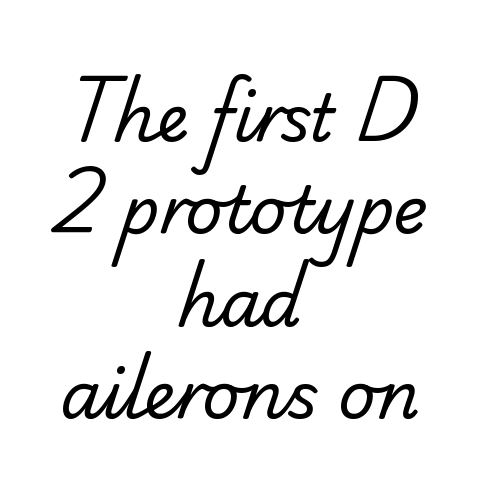
Q: Is the text bold? A: No.
Q: Is the typeface a serif or a sans-serif typeface? A: Sans-serif.
Q: Is the text underlined? A: No.
Q: How is the paragraph aligned? A: Centered.
Q: Is the spacing between letters normal or unusually wide? A: Normal.
Q: Is the spacing between lines tight, normal or loose? A: Normal.
Q: Width (condensed, normal, or wide)? A: Normal.
Q: Stroke contrast? A: Low.
Q: x-height? A: Small.
Q: Monospaced? A: No.
